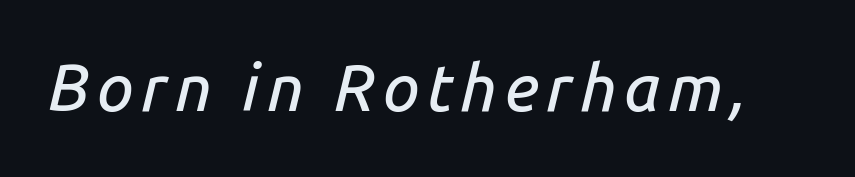
Plain, unruled lines of type. Each letter keeps its own natural width here, so spacing adapts to shape. Would a proofreader flag this as italicized? Yes.
